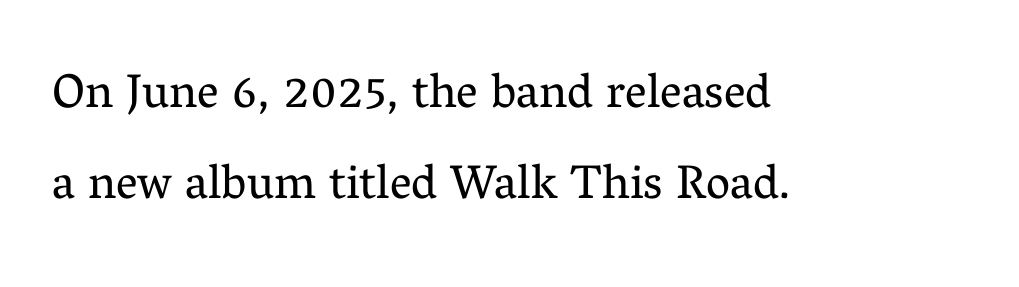
Letters have the restrained weight of plain body copy at most. Examine the stroke ends and you'll spot serifs. Line starts are locked; line ends wander. Short note: letters normally spaced. Ascenders rise straight up at ninety degrees. The space directly below the letters is spotless.
